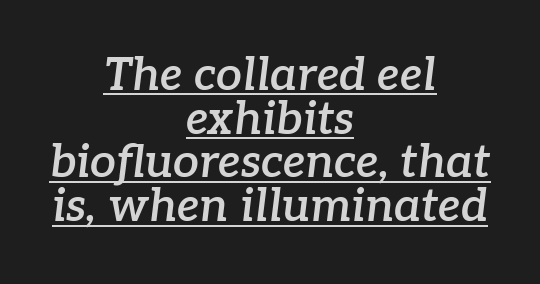
Q: Is the text bold? A: Semi-bold.
Q: Is the text italic (slanted)? A: Yes, it leans right by about 7 degrees.
Q: Is the typeface a serif or a sans-serif typeface? A: Serif.
Q: Is the text underlined? A: Yes.
Q: How is the paragraph aligned? A: Centered.
Q: Is the spacing between letters normal or unusually wide? A: Normal.
Q: Is the spacing between lines tight, normal or loose? A: Tight.
Q: Width (condensed, normal, or wide)? A: Normal.
Q: Stroke contrast? A: Low.
Q: x-height? A: Medium.
Q: Monospaced? A: No.
